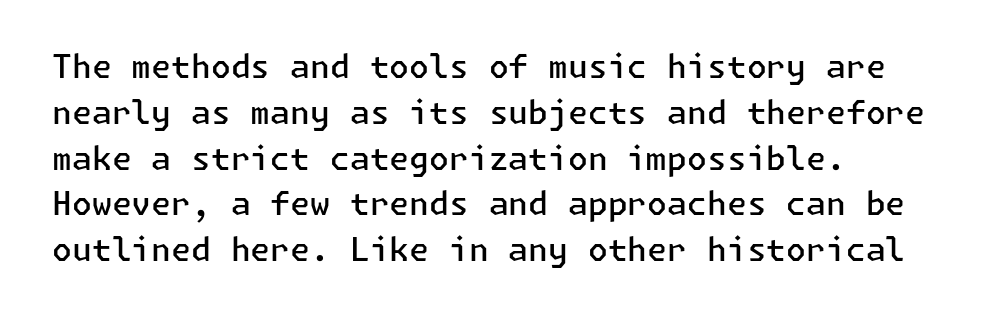
{"serif": "no", "italic": "no", "bold": "semi", "weight": "semibold", "width": "normal", "stroke_contrast": "low", "x_height": "medium", "underline": "no", "line_spacing": "normal", "line_spacing_ratio": 1.43, "letter_spacing": "normal", "letter_spacing_em": 0.0, "glyph_px": 32}
